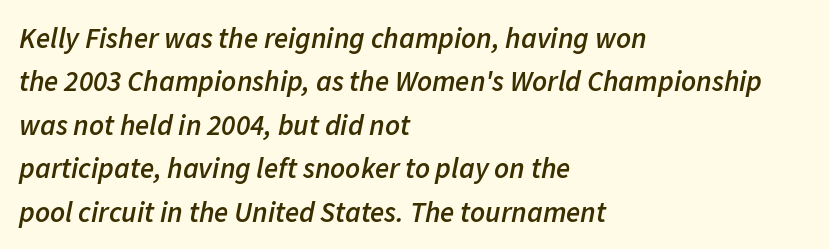
Quick note: underline off. The lines sit at an ordinary, default distance from one another. Caption: multi-line text, flush left, ragged right. The strokes are fattened partway — semibold, not bold.
